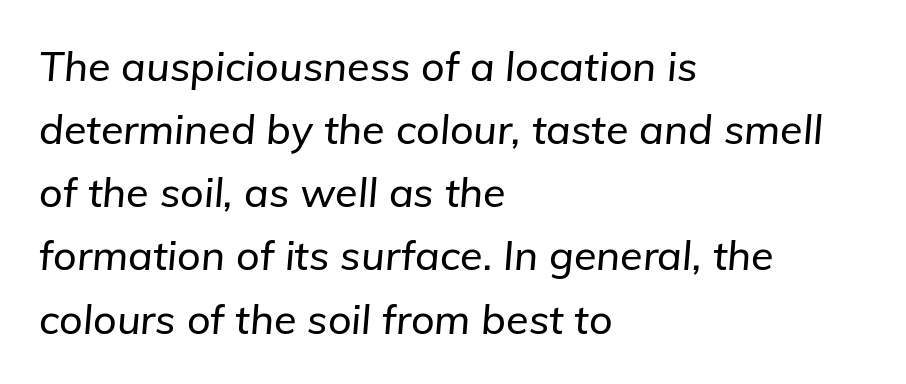
The image shows 41 px text type, italic (leaning right); set left-aligned, normal line spacing (1.54x), normal letter spacing, not underlined; low stroke contrast and a medium x-height.
